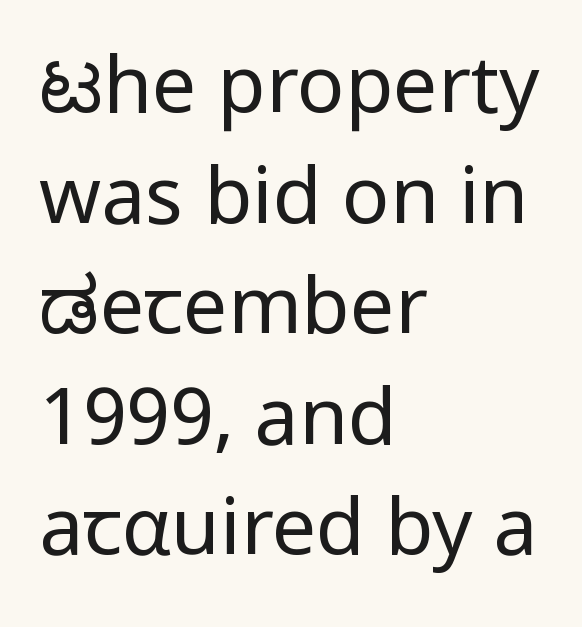
Anything drawn beneath the words? Only blank space. Spacing verdict: proportional, widths tailored to each character. The lettering holds an erect, upright posture throughout. Casual observation: everything's shoved over to the left.
